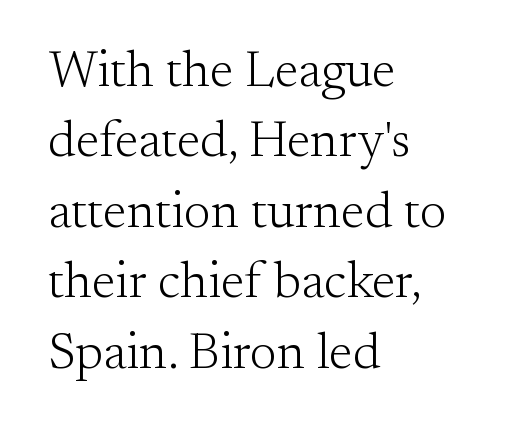
The image shows 51 px light serif type, upright; set left-aligned, normal line spacing (1.38x), normal letter spacing, not underlined; medium stroke contrast and a small x-height.
